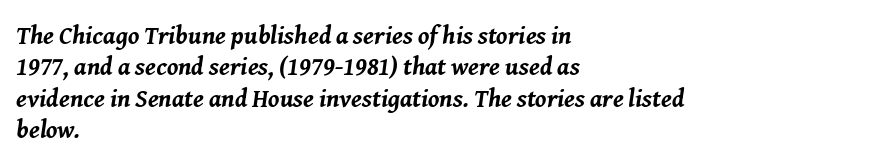
Q: Is the text bold? A: Yes.
Q: Is the text italic (slanted)? A: Yes, it leans right by about 8 degrees.
Q: Is the text underlined? A: No.
Q: How is the paragraph aligned? A: Left-aligned.
Q: Is the spacing between letters normal or unusually wide? A: Normal.
Q: Is the spacing between lines tight, normal or loose? A: Normal.
